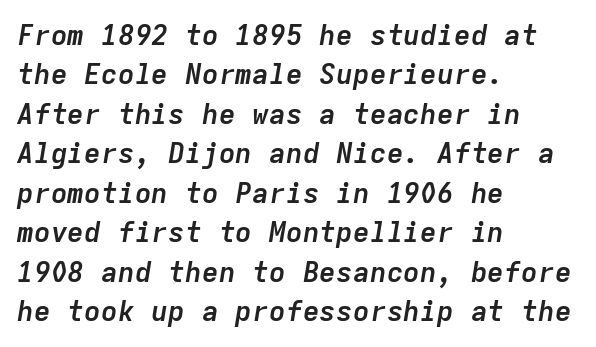
{"italic": "yes", "lean": "right", "slant_degrees": 9, "bold": "yes", "weight": "semibold", "width": "normal", "stroke_contrast": "low", "x_height": "medium", "monospaced": "yes", "underline": "no", "align": "left", "line_spacing": "normal", "line_spacing_ratio": 1.41, "letter_spacing": "normal", "letter_spacing_em": 0.0, "glyph_px": 28}
